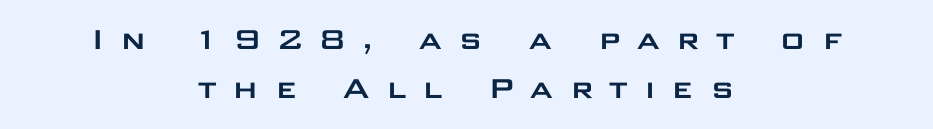
The image shows 35 px wide sans-serif type, upright; set centered, normal line spacing (1.39x), unusually wide letter spacing (+0.45 em), not underlined; low stroke contrast and a large x-height.
